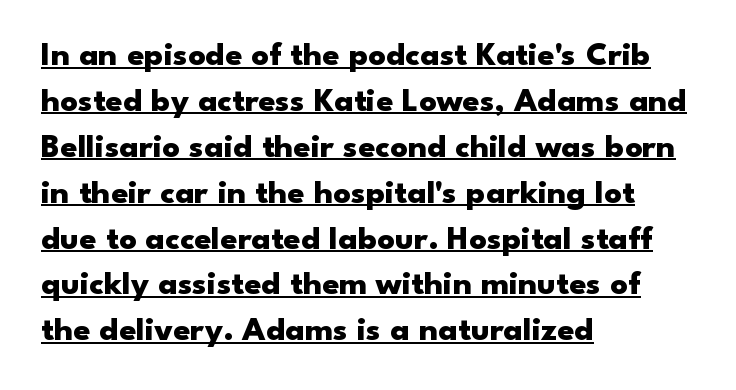
The image shows 34 px heavy, wide sans-serif type, upright; set left-aligned, normal line spacing (1.35x), normal letter spacing, underlined; low stroke contrast and a small x-height.
